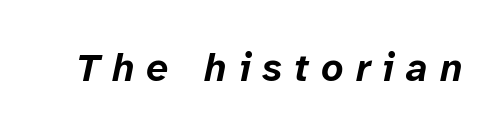
The image shows 39 px bold type, italic (leaning right); set unusually wide letter spacing (+0.31 em), not underlined; low stroke contrast and a medium x-height.
